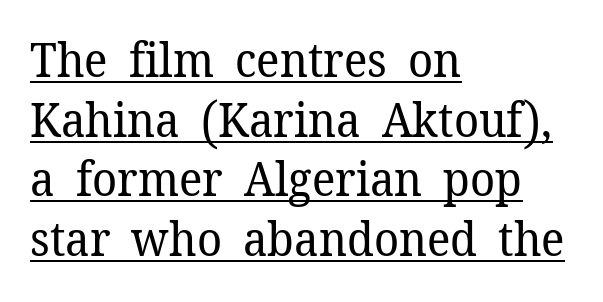
Look at the bottom of the vertical strokes: they flare into serifs here. On a weight scale, this lands at 450 or below. Do the characters align in a grid? No, the font is proportional. Which margin do the lines hug? The left one — the right edge is uneven. The letters sit at their default tracking, neither squeezed nor spread. Reading down the column, the eye jumps a familiar distance to each next line.
